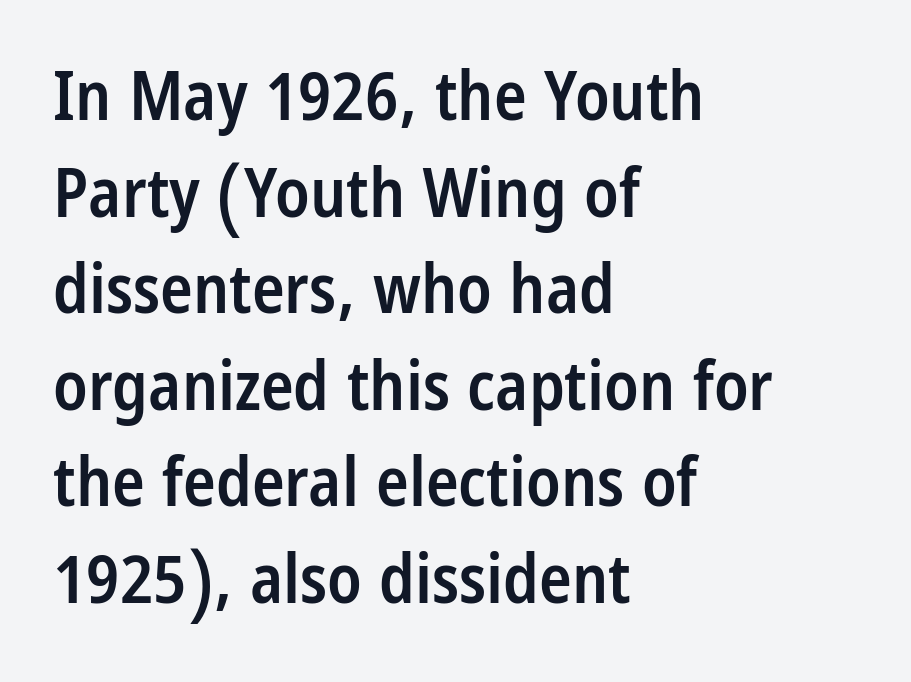
Q: Is the text bold? A: Semi-bold.
Q: Is the text italic (slanted)? A: No, it is upright.
Q: Is the typeface a serif or a sans-serif typeface? A: Sans-serif.
Q: Is the text underlined? A: No.
Q: How is the paragraph aligned? A: Left-aligned.
Q: Is the spacing between letters normal or unusually wide? A: Normal.
Q: Is the spacing between lines tight, normal or loose? A: Normal.
Q: Width (condensed, normal, or wide)? A: Condensed.
Q: Stroke contrast? A: Low.
Q: x-height? A: Large.
Q: Monospaced? A: No.
